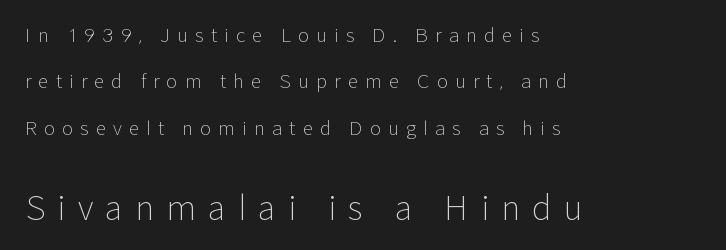
Q: Is the text bold? A: No.
Q: Is the text italic (slanted)? A: No, it is upright.
Q: Is the typeface a serif or a sans-serif typeface? A: Sans-serif.
Q: Is the text underlined? A: No.
Q: How is the paragraph aligned? A: Left-aligned.
Q: Is the spacing between letters normal or unusually wide? A: Unusually wide.
Q: Is the spacing between lines tight, normal or loose? A: Loose.
Q: Which block of text is set in a larger size, the first (top) or the second (bottom)? A: The second (bottom) one.
Q: Width (condensed, normal, or wide)? A: Normal.
Q: Stroke contrast? A: Low.
Q: x-height? A: Medium.
Q: Monospaced? A: No.
